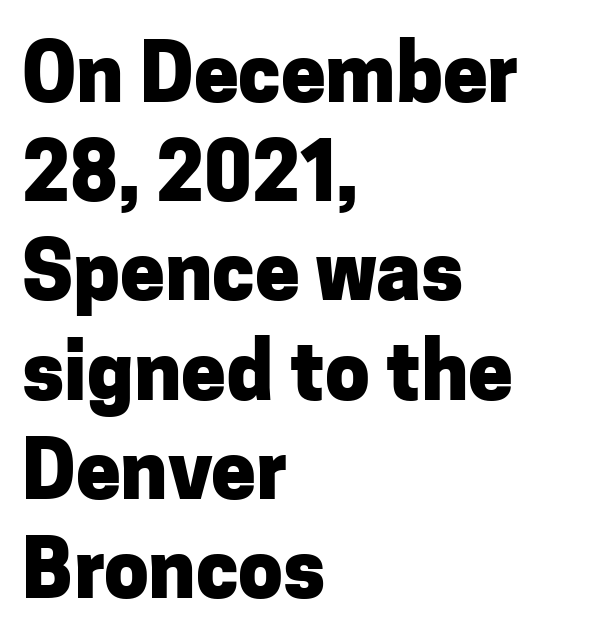
Q: Is the text bold? A: Yes.
Q: Is the text italic (slanted)? A: No, it is upright.
Q: Is the typeface a serif or a sans-serif typeface? A: Sans-serif.
Q: Is the text underlined? A: No.
Q: How is the paragraph aligned? A: Left-aligned.
Q: Is the spacing between letters normal or unusually wide? A: Normal.
Q: Width (condensed, normal, or wide)? A: Normal.
Q: Stroke contrast? A: Low.
Q: x-height? A: Medium.
Q: Monospaced? A: No.
